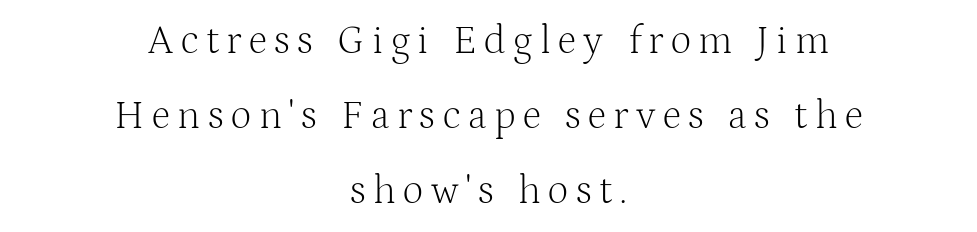
The image shows 40 px light serif type, upright; set centered, line spacing 1.87x, not underlined; medium stroke contrast and a medium x-height.
